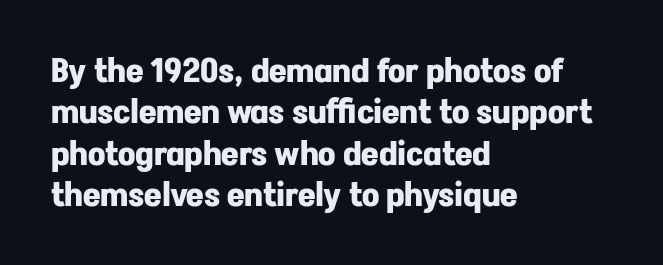
The image shows 34 px bold sans-serif type, upright; set left-aligned, line spacing 1.22x, normal letter spacing, not underlined; low stroke contrast and a medium x-height.
